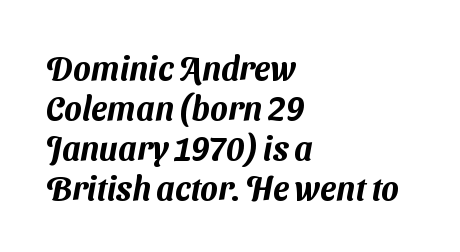
The image shows 33 px sans-serif type; set left-aligned, line spacing 1.21x, normal letter spacing, not underlined; medium stroke contrast and a medium x-height.
